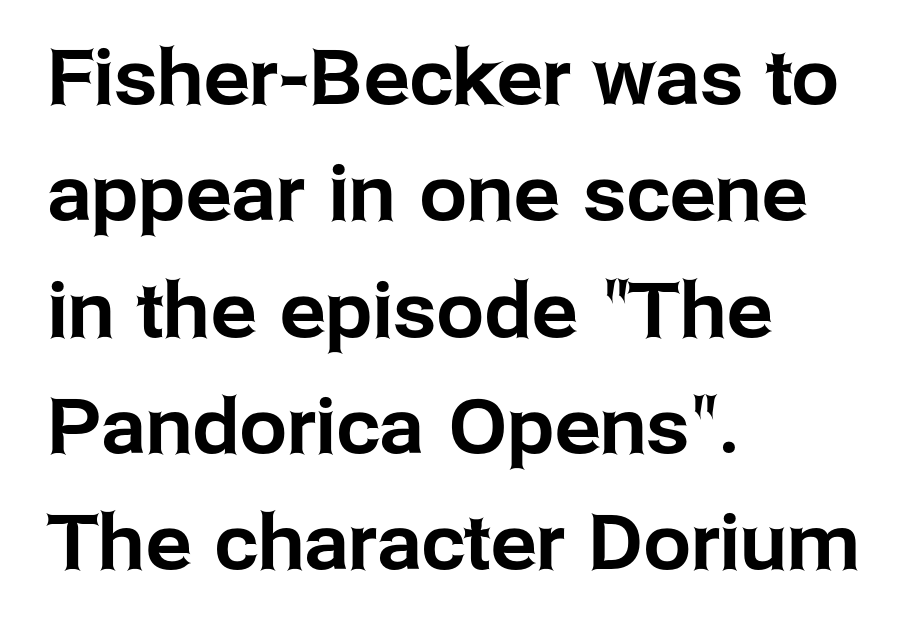
Has an underline been added? It has not. The rendering shows plain stroke endings on the letterforms — a sans-serif design. Vertical strokes here are truly vertical. The rendering uses natural spacing where letterforms have individual widths. There is no visible air inserted between adjacent glyphs. Each new line begins a customary step beneath the previous one.
